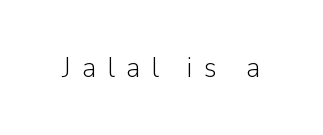
Q: Is the text bold? A: No.
Q: Is the text italic (slanted)? A: No, it is upright.
Q: Is the typeface a serif or a sans-serif typeface? A: Sans-serif.
Q: Is the text underlined? A: No.
Q: Is the spacing between letters normal or unusually wide? A: Unusually wide.
Q: Width (condensed, normal, or wide)? A: Normal.
Q: Stroke contrast? A: Low.
Q: x-height? A: Medium.
Q: Monospaced? A: No.
